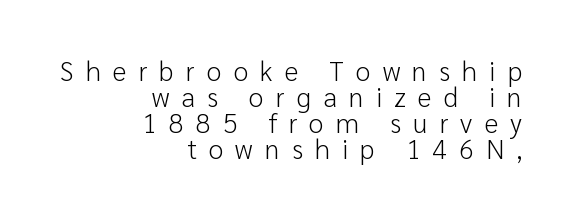
{"italic": "no", "bold": "no", "underline": "no", "align": "right", "line_spacing": "tight", "line_spacing_ratio": 0.96, "letter_spacing": "wide", "letter_spacing_em": 0.45, "glyph_px": 27}
